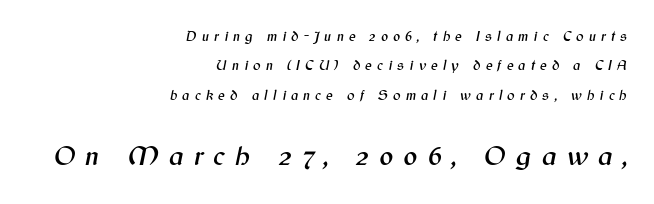
The space between consecutive lines is lavish. Line endings align vertically; line beginnings do not. The whole block is typeset with a tilt. The rendering enlarges the type as you move from the upper chunk to the lower. In terms of letterspacing, this is a distinctly airy, spread setting. Nobody drew a line under any word here.
